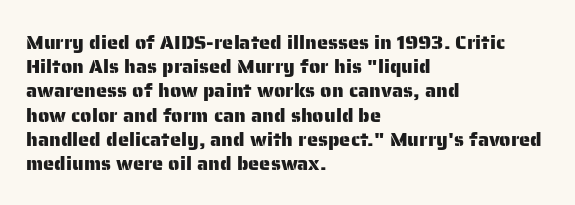
The image shows 20 px text type, upright; set left-aligned, line spacing 1.21x, normal letter spacing, not underlined.
